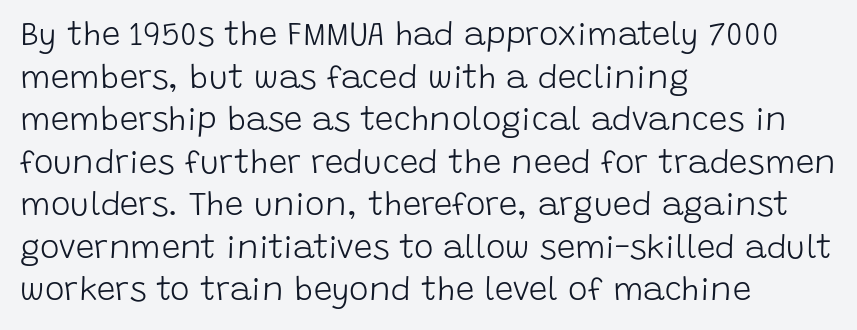
The image shows 33 px light sans-serif type, upright; set left-aligned, normal line spacing (1.29x), normal letter spacing, not underlined; low stroke contrast and a large x-height.
